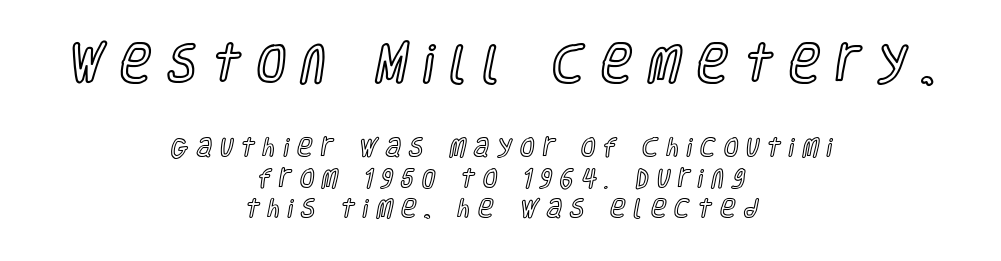
The image shows 42 px condensed type; set centered, normal line spacing (1.46x), unusually wide letter spacing (+0.39 em), not underlined; the first (top) block is 2.0x larger; a large x-height.
